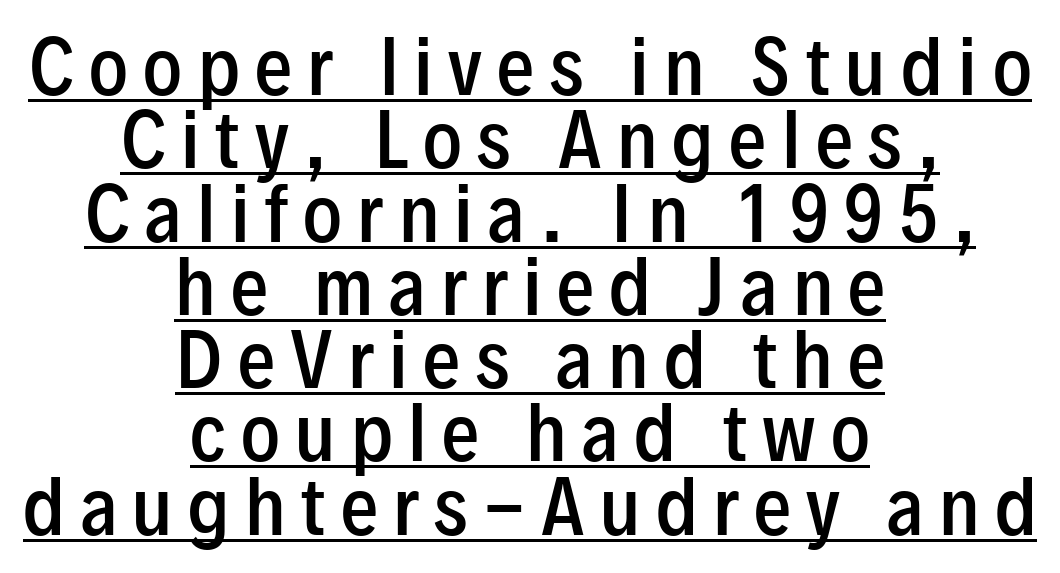
The image shows 74 px semibold, condensed sans-serif type, upright; set centered, tight line spacing (0.99x), unusually wide letter spacing (+0.21 em), underlined; low stroke contrast and a medium x-height.
